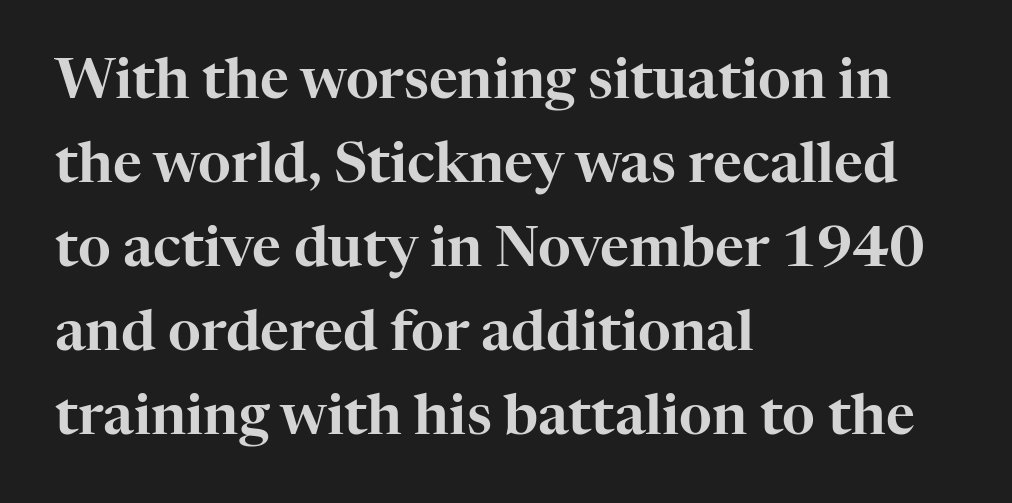
{"serif": "yes", "italic": "no", "width": "normal", "stroke_contrast": "high", "x_height": "medium", "monospaced": "no", "underline": "no", "align": "left", "line_spacing": "normal", "line_spacing_ratio": 1.5, "letter_spacing": "normal", "letter_spacing_em": 0.0, "glyph_px": 56}
